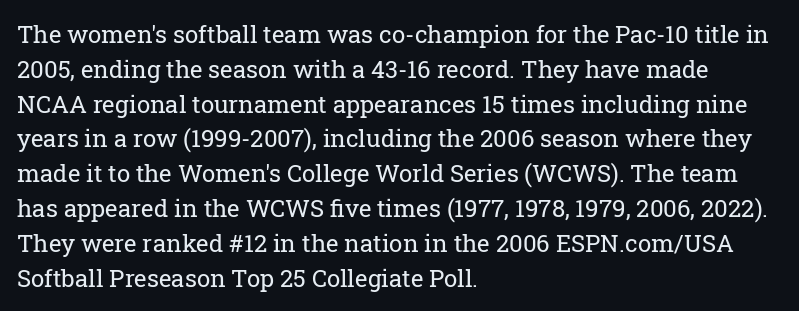
Summary of weight: not heavy and not bold. The passage shown stacks its lines at a standard gap. Upright lettering throughout. Tracking value appears to be zero — textbook default spacing.
